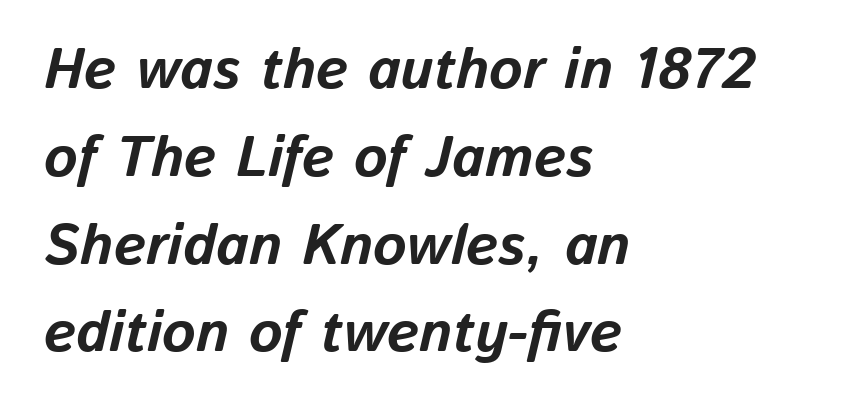
{"italic": "yes", "lean": "right", "slant_degrees": 13, "bold": "yes", "weight": "bold", "width": "normal", "stroke_contrast": "low", "x_height": "medium", "monospaced": "no", "underline": "no", "align": "left", "line_spacing": "normal", "line_spacing_ratio": 1.54, "letter_spacing": "normal", "letter_spacing_em": 0.0, "glyph_px": 57}
